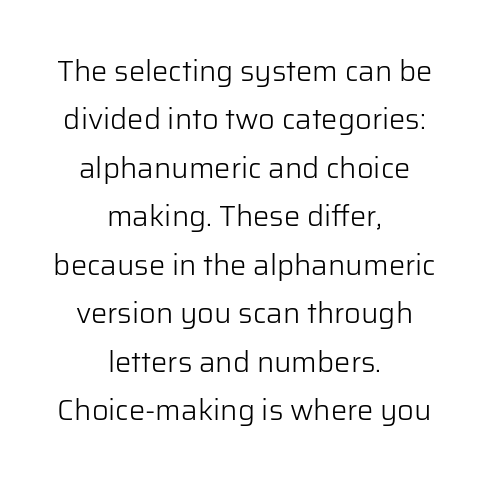
{"serif": "no", "italic": "no", "bold": "no", "weight": "light", "width": "normal", "stroke_contrast": "low", "x_height": "medium", "monospaced": "no", "underline": "no", "align": "center", "line_spacing": "normal", "line_spacing_ratio": 1.67, "letter_spacing": "normal", "letter_spacing_em": 0.0, "glyph_px": 29}
